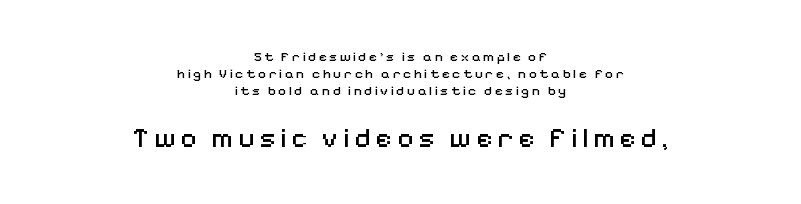
Q: Is the text bold? A: No.
Q: Is the text italic (slanted)? A: No, it is upright.
Q: Is the typeface a serif or a sans-serif typeface? A: Sans-serif.
Q: Is the text underlined? A: No.
Q: How is the paragraph aligned? A: Centered.
Q: Which block of text is set in a larger size, the first (top) or the second (bottom)? A: The second (bottom) one.
Q: Width (condensed, normal, or wide)? A: Normal.
Q: Stroke contrast? A: Medium.
Q: x-height? A: Medium.
Q: Monospaced? A: No.
